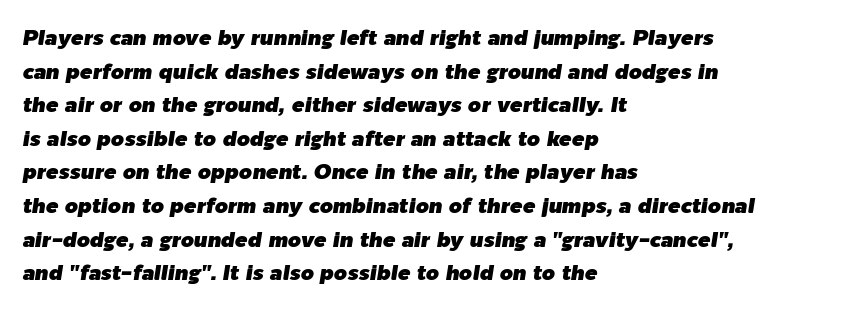
Which margin do the lines hug? The left one — the right edge is uneven. Here the glyphs are tracked normally, forming tight word shapes. These lines were composed using italics. Check the space under the baseline: it is left empty.
